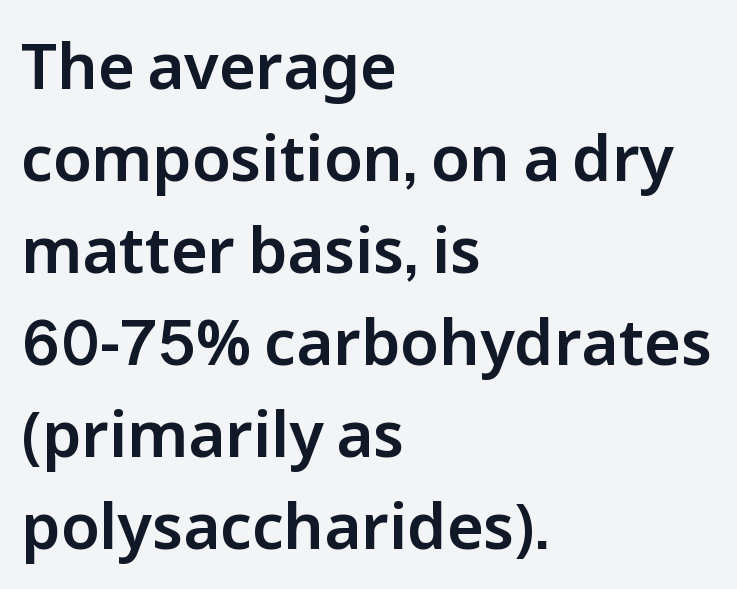
The image shows 63 px sans-serif type, upright; set left-aligned, normal line spacing (1.46x), normal letter spacing, not underlined; low stroke contrast and a medium x-height.
